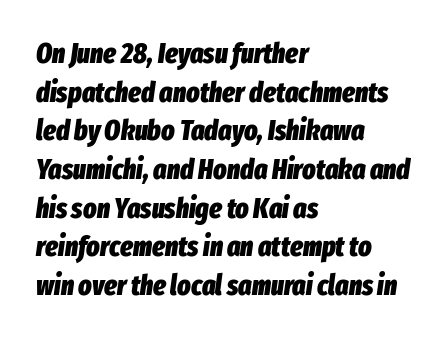
Do the characters align in a grid? No, the font is proportional. Every letter is thick-stroked: bold, no question. Italic: yes, the glyphs are oblique. Standard letterfit; no display-style spreading of the glyphs. This block has exactly the height ordinary leading produces. The foot of each line stays bare and open.
